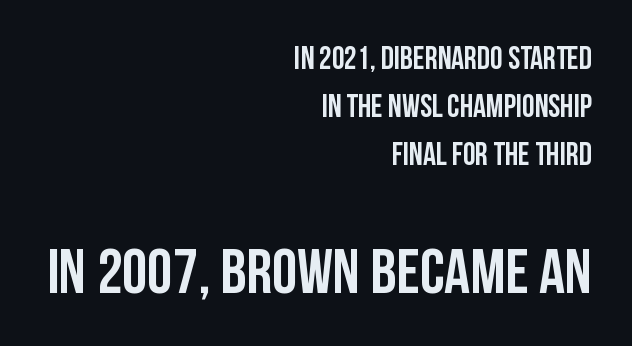
{"serif": "no", "italic": "no", "width": "condensed", "stroke_contrast": "low", "x_height": "large", "monospaced": "no", "underline": "no", "align": "right", "line_spacing": "normal", "line_spacing_ratio": 1.5, "letter_spacing": "normal", "letter_spacing_em": 0.0, "larger_block": "second", "size_ratio": 2.0, "glyph_px": 64}
